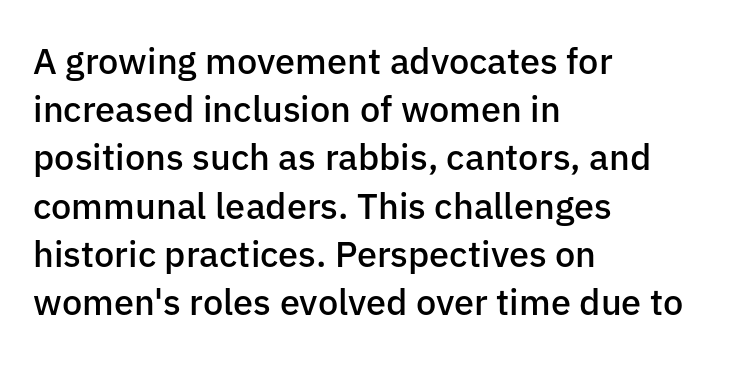
The image shows 36 px semibold sans-serif type, upright; set left-aligned, normal line spacing (1.34x), normal letter spacing, not underlined; low stroke contrast and a medium x-height.
